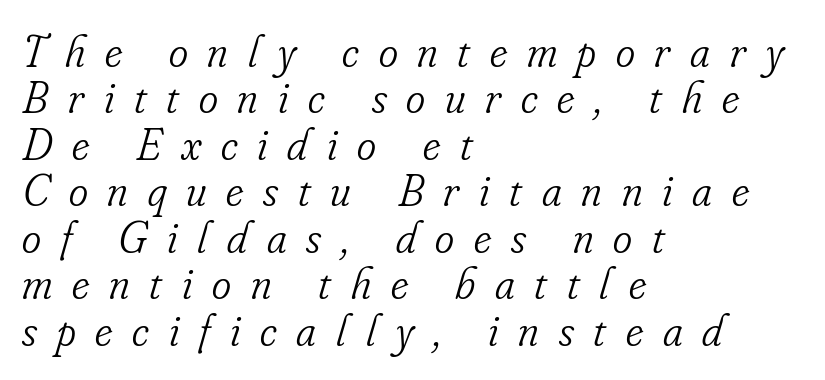
The type is letterspaced generously, with wide tracking. Compared with typical paragraphs, the rows here are closer together. The text block is weighted toward the left margin, trailing off unevenly rightward. Vertical stems look standard width or narrower in stroke. Posture: slanted.
